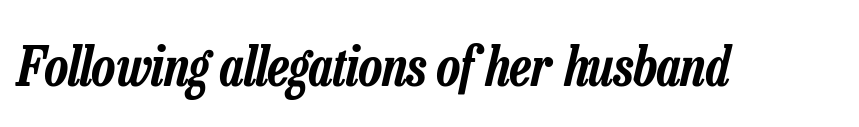
Q: Is the text italic (slanted)? A: Yes, it leans right by about 13 degrees.
Q: Is the text underlined? A: No.
Q: Is the spacing between letters normal or unusually wide? A: Normal.
Q: Width (condensed, normal, or wide)? A: Condensed.
Q: Stroke contrast? A: Low.
Q: x-height? A: Medium.
Q: Monospaced? A: No.
